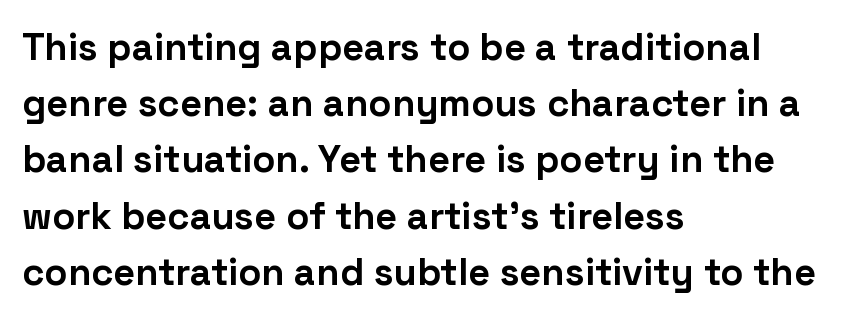
Q: Is the text bold? A: Yes.
Q: Is the text italic (slanted)? A: No, it is upright.
Q: Is the typeface a serif or a sans-serif typeface? A: Sans-serif.
Q: Is the text underlined? A: No.
Q: How is the paragraph aligned? A: Left-aligned.
Q: Is the spacing between letters normal or unusually wide? A: Normal.
Q: Is the spacing between lines tight, normal or loose? A: Normal.
Q: Width (condensed, normal, or wide)? A: Normal.
Q: Stroke contrast? A: Low.
Q: x-height? A: Medium.
Q: Monospaced? A: No.
